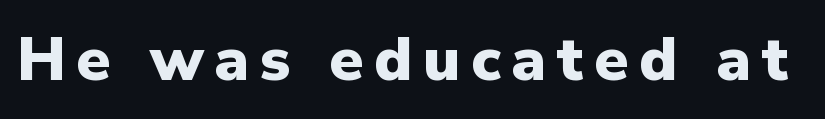
Q: Is the text bold? A: Yes.
Q: Is the text italic (slanted)? A: No, it is upright.
Q: Is the typeface a serif or a sans-serif typeface? A: Sans-serif.
Q: Is the text underlined? A: No.
Q: Width (condensed, normal, or wide)? A: Normal.
Q: Stroke contrast? A: Low.
Q: x-height? A: Medium.
Q: Monospaced? A: No.
